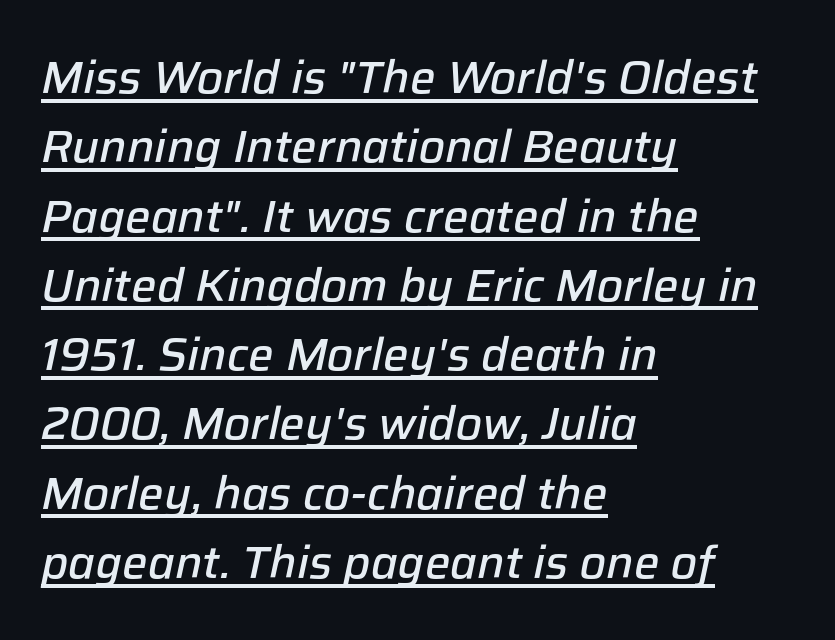
The characters look somewhat weighty, a semibold short of true bold. A normal amount of white space separates one row of letters from the next. You could call the tracking neutral — neither tight nor loose. Compared with ordinary roman type, these characters are visibly tilted. Short and long lines alike share a common starting point at left.
